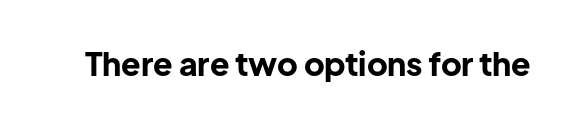
The image shows 32 px bold sans-serif type, upright; set normal letter spacing, not underlined; low stroke contrast and a medium x-height.
